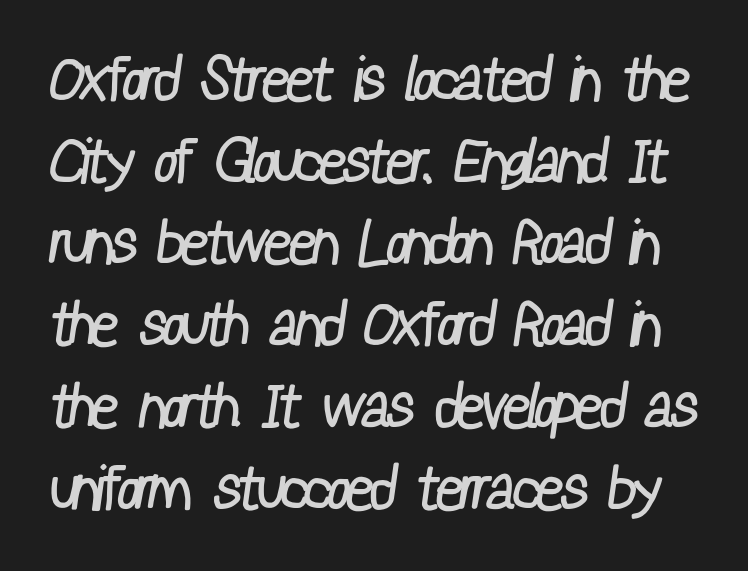
Q: Is the text bold? A: No.
Q: Is the typeface a serif or a sans-serif typeface? A: Sans-serif.
Q: Is the text underlined? A: No.
Q: Is the spacing between letters normal or unusually wide? A: Normal.
Q: Is the spacing between lines tight, normal or loose? A: Normal.
Q: Width (condensed, normal, or wide)? A: Condensed.
Q: Stroke contrast? A: Low.
Q: x-height? A: Medium.
Q: Monospaced? A: No.
